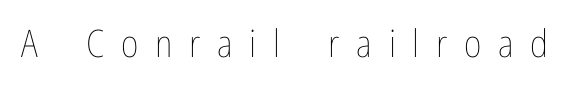
{"italic": "no", "bold": "no", "weight": "thin", "width": "condensed", "stroke_contrast": "low", "x_height": "medium", "monospaced": "no", "underline": "no", "letter_spacing": "wide", "letter_spacing_em": 0.44, "glyph_px": 38}
